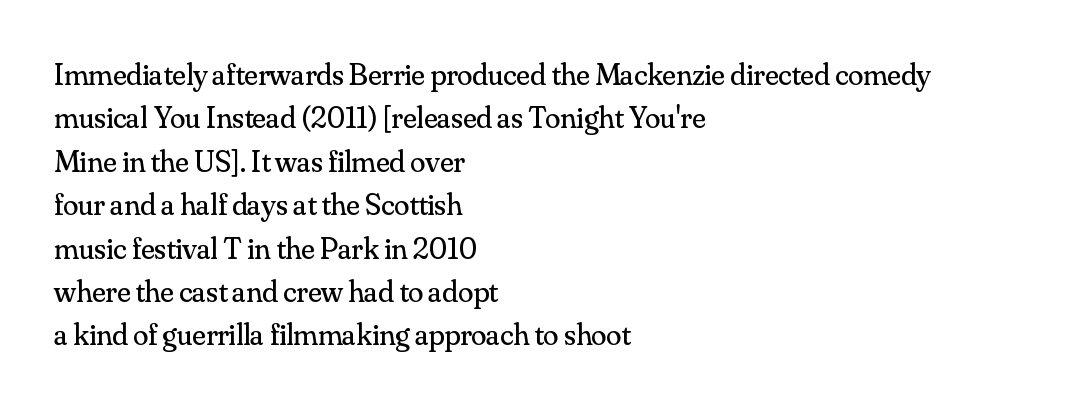
Q: Is the text bold? A: No.
Q: Is the text italic (slanted)? A: No, it is upright.
Q: Is the typeface a serif or a sans-serif typeface? A: Serif.
Q: Is the text underlined? A: No.
Q: How is the paragraph aligned? A: Left-aligned.
Q: Is the spacing between letters normal or unusually wide? A: Normal.
Q: Is the spacing between lines tight, normal or loose? A: Normal.
Q: Width (condensed, normal, or wide)? A: Normal.
Q: Stroke contrast? A: Medium.
Q: x-height? A: Small.
Q: Monospaced? A: No.
